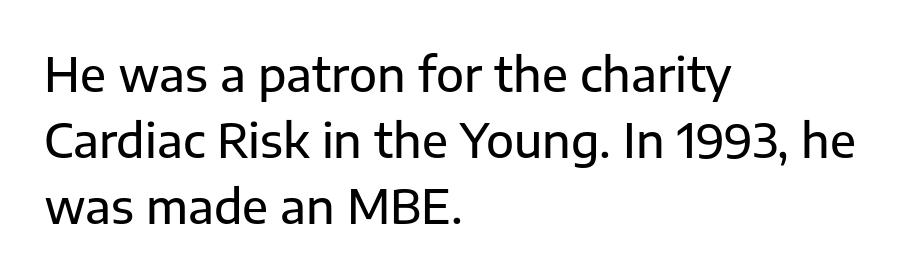
Q: Is the text italic (slanted)? A: No, it is upright.
Q: Is the typeface a serif or a sans-serif typeface? A: Sans-serif.
Q: Is the text underlined? A: No.
Q: How is the paragraph aligned? A: Left-aligned.
Q: Is the spacing between letters normal or unusually wide? A: Normal.
Q: Is the spacing between lines tight, normal or loose? A: Normal.
Q: Width (condensed, normal, or wide)? A: Normal.
Q: Stroke contrast? A: Low.
Q: x-height? A: Medium.
Q: Monospaced? A: No.
